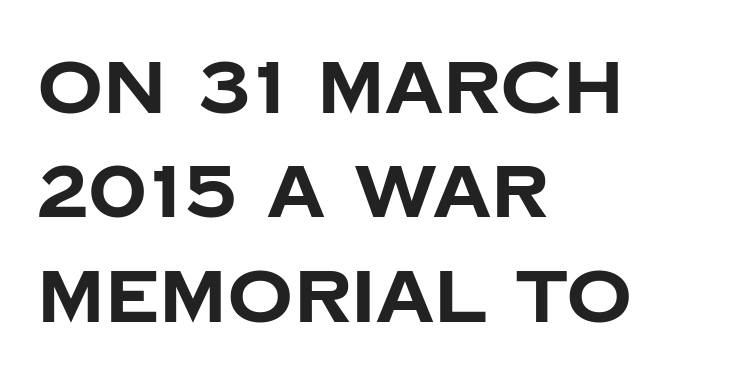
Type style note: lacks serifs. Chunky letters — that's bold for sure. The letters stand upright; this is a roman face. Tracking value appears to be zero — textbook default spacing.
